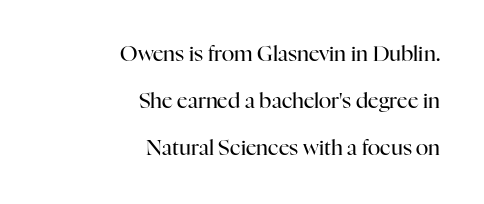
Q: Is the text bold? A: No.
Q: Is the text italic (slanted)? A: No, it is upright.
Q: Is the text underlined? A: No.
Q: How is the paragraph aligned? A: Right-aligned.
Q: Is the spacing between letters normal or unusually wide? A: Normal.
Q: Is the spacing between lines tight, normal or loose? A: Loose.
